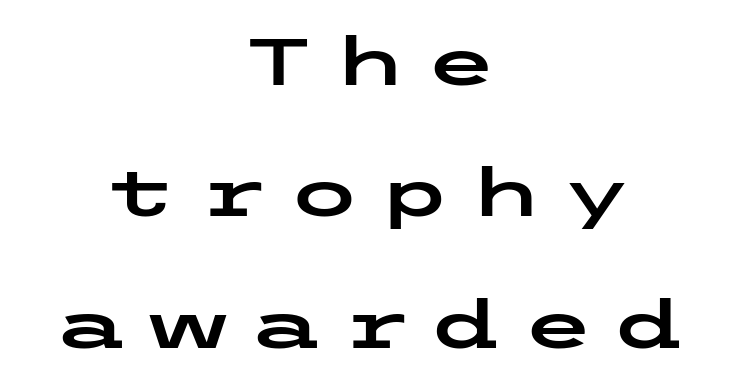
The image shows 66 px wide sans-serif type, upright; set centered, loose line spacing (1.99x), unusually wide letter spacing (+0.28 em), not underlined; low stroke contrast and a medium x-height.
